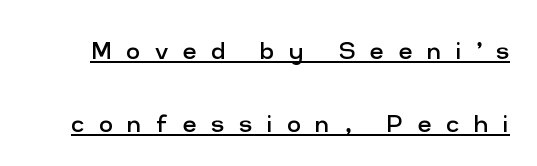
The image shows 30 px regular-weight sans-serif type, upright; set loose line spacing (2.43x), unusually wide letter spacing (+0.49 em), underlined; low stroke contrast and a medium x-height.
